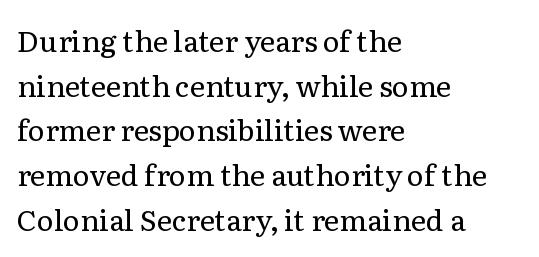
{"serif": "yes", "italic": "no", "bold": "no", "weight": "regular", "width": "normal", "stroke_contrast": "low", "x_height": "medium", "monospaced": "no", "underline": "no", "align": "left", "line_spacing": "normal", "line_spacing_ratio": 1.54, "letter_spacing": "normal", "letter_spacing_em": 0.0, "glyph_px": 29}
